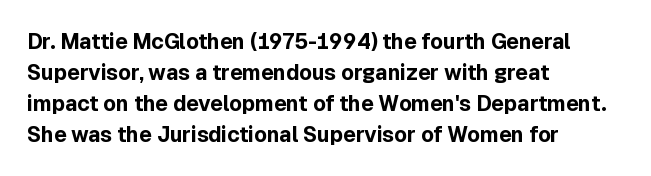
The image shows 21 px bold type, upright; set left-aligned, normal line spacing (1.47x), normal letter spacing, not underlined.
